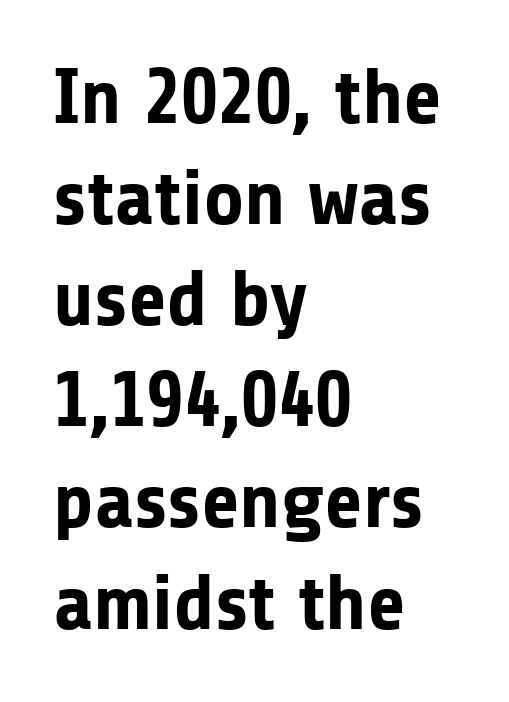
This is roman type, the default non-slanted kind. Reading down the column, the eye jumps a familiar distance to each next line. Where is the straight margin? On the left. This is sans-serif lettering, the kind often seen on screens and signage.
